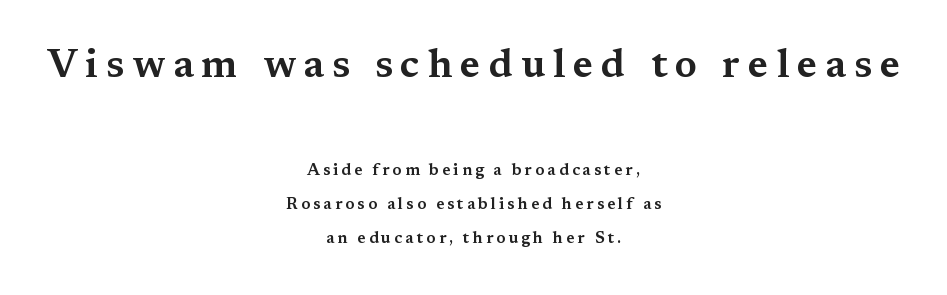
Q: Is the text italic (slanted)? A: No, it is upright.
Q: Is the typeface a serif or a sans-serif typeface? A: Serif.
Q: Is the text underlined? A: No.
Q: How is the paragraph aligned? A: Centered.
Q: Is the spacing between letters normal or unusually wide? A: Unusually wide.
Q: Is the spacing between lines tight, normal or loose? A: Loose.
Q: Which block of text is set in a larger size, the first (top) or the second (bottom)? A: The first (top) one.
Q: Width (condensed, normal, or wide)? A: Wide.
Q: Stroke contrast? A: Medium.
Q: x-height? A: Medium.
Q: Monospaced? A: No.
